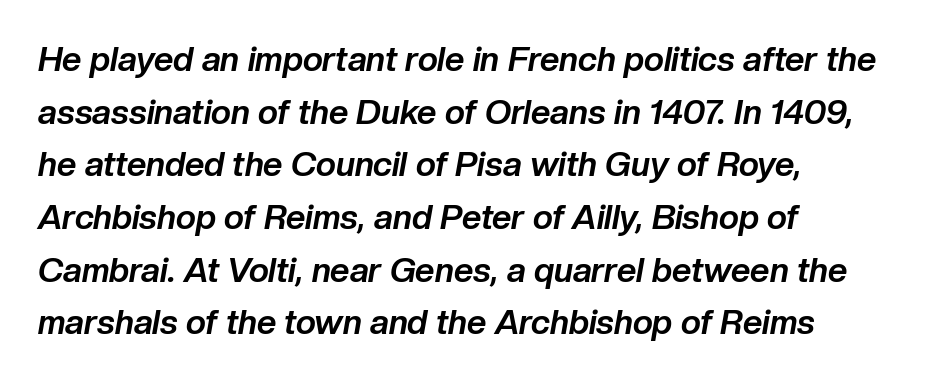
Q: Is the text bold? A: Yes.
Q: Is the text italic (slanted)? A: Yes, it leans right by about 10 degrees.
Q: Is the text underlined? A: No.
Q: How is the paragraph aligned? A: Left-aligned.
Q: Is the spacing between letters normal or unusually wide? A: Normal.
Q: Is the spacing between lines tight, normal or loose? A: Normal.
Q: Width (condensed, normal, or wide)? A: Normal.
Q: Stroke contrast? A: Low.
Q: x-height? A: Medium.
Q: Monospaced? A: No.
